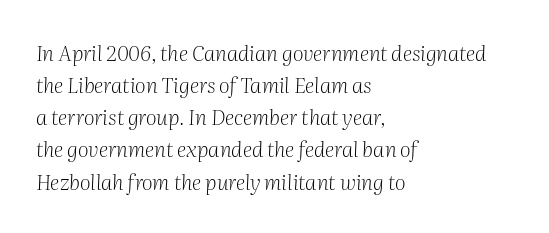
Ink coverage per letter is moderate at most. Does the leading feel generous? No, just average. The rendering anchors every line to the left-hand side. The tracking reads as untouched default to a designer's eye. Notice how the stems are inclined rather than vertical — that's the hallmark of italics.
